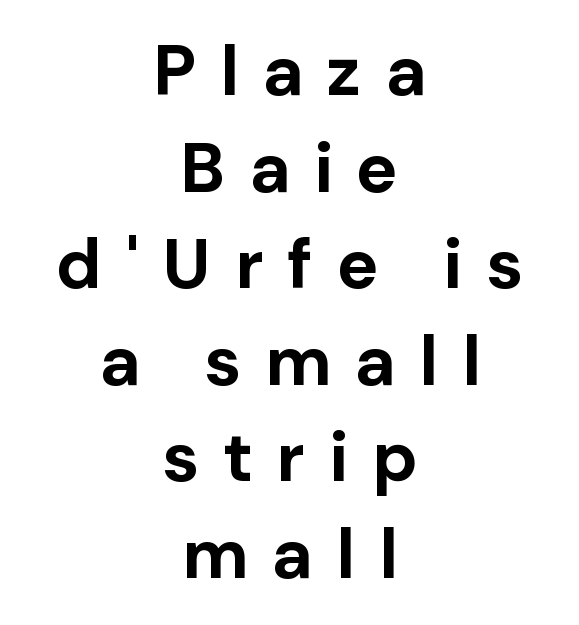
Q: Is the text bold? A: Yes.
Q: Is the text italic (slanted)? A: No, it is upright.
Q: Is the typeface a serif or a sans-serif typeface? A: Sans-serif.
Q: Is the text underlined? A: No.
Q: How is the paragraph aligned? A: Centered.
Q: Is the spacing between letters normal or unusually wide? A: Unusually wide.
Q: Is the spacing between lines tight, normal or loose? A: Normal.
Q: Width (condensed, normal, or wide)? A: Normal.
Q: Stroke contrast? A: Low.
Q: x-height? A: Medium.
Q: Monospaced? A: No.
